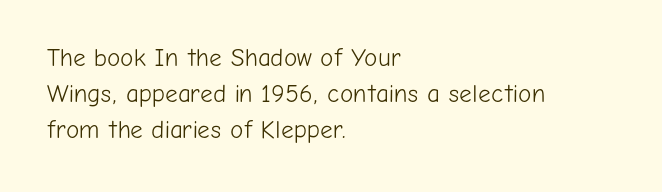
The image shows 25 px text type, upright; set left-aligned, normal line spacing (1.44x), normal letter spacing, not underlined.
